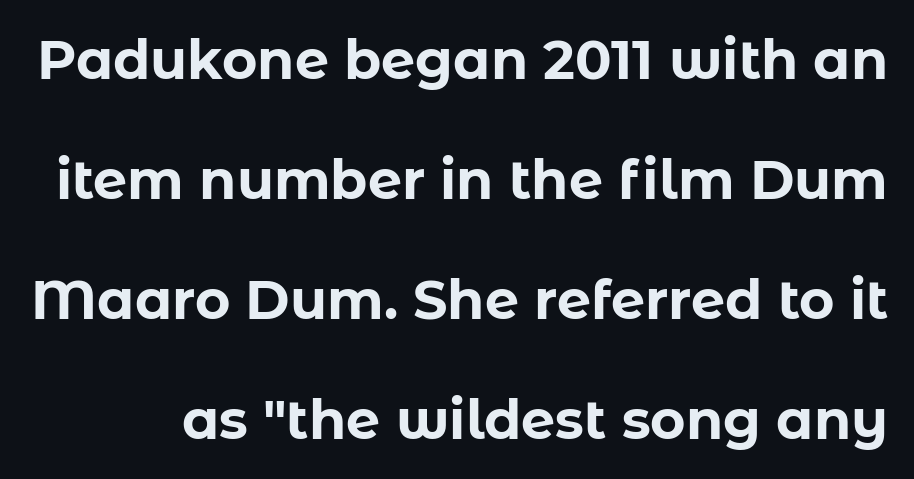
{"serif": "no", "italic": "no", "bold": "yes", "weight": "bold", "width": "normal", "stroke_contrast": "low", "x_height": "medium", "monospaced": "no", "underline": "no", "line_spacing": "loose", "line_spacing_ratio": 2.22, "letter_spacing": "normal", "letter_spacing_em": 0.0, "glyph_px": 54}
